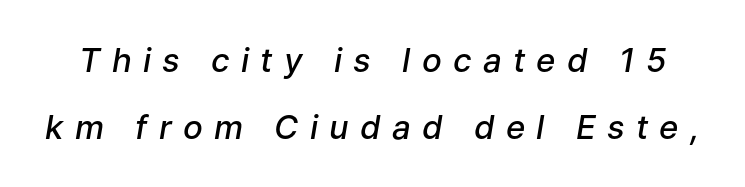
The image shows 33 px semibold type, italic (leaning right); set loose line spacing (2.02x), unusually wide letter spacing (+0.34 em), not underlined; low stroke contrast and a medium x-height.
